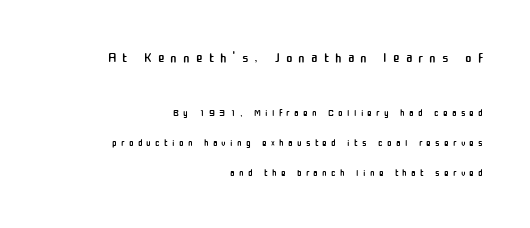
Q: Is the text bold? A: No.
Q: Is the text italic (slanted)? A: No, it is upright.
Q: Is the text underlined? A: No.
Q: How is the paragraph aligned? A: Right-aligned.
Q: Is the spacing between letters normal or unusually wide? A: Unusually wide.
Q: Is the spacing between lines tight, normal or loose? A: Loose.
Q: Which block of text is set in a larger size, the first (top) or the second (bottom)? A: The first (top) one.
